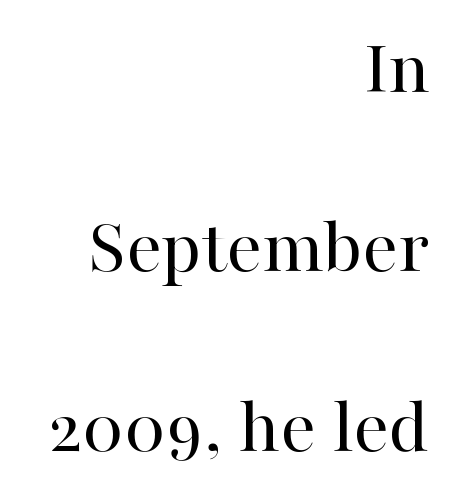
The image shows 79 px regular-weight serif type, upright; set right-aligned, loose line spacing (2.27x), normal letter spacing, not underlined; high stroke contrast and a medium x-height.
